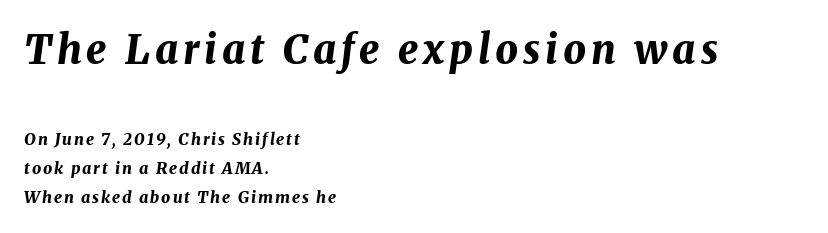
Type without underlining. Does the lettering tilt? It does — this is italic. A dark, heavy texture on the line: the type is bold. Which of the two is more prominent by size? The first, at the top. Each letter keeps its own natural width here, so spacing adapts to shape.
